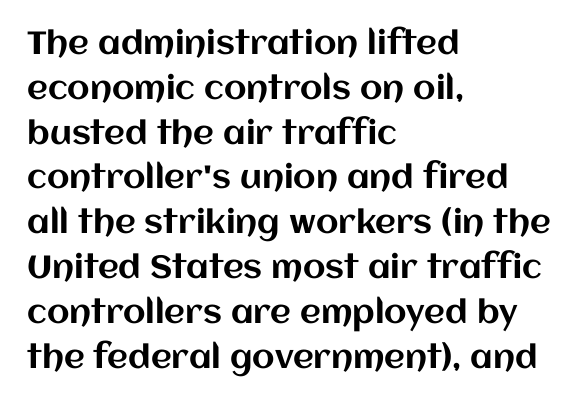
Honestly, there is no underline to notice here at all. Normally led — the rows are evenly, conventionally spaced. The type sits square on the baseline with zero lean. The lines are quadded left. The passage shown is typed in a proportional face where columns would drift.
